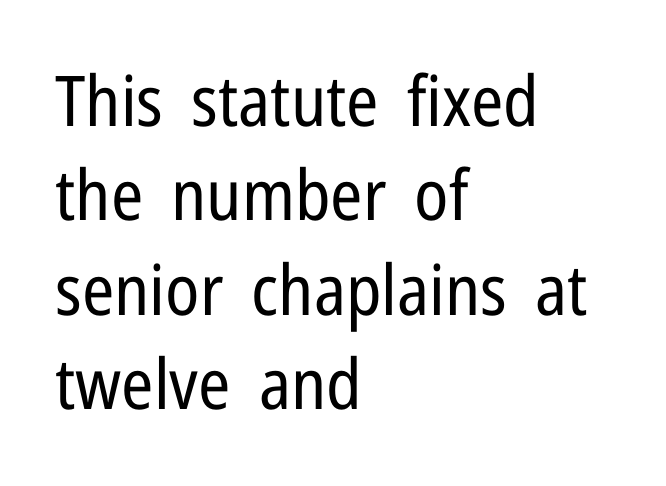
{"serif": "no", "italic": "no", "bold": "no", "weight": "regular", "width": "condensed", "stroke_contrast": "low", "x_height": "medium", "monospaced": "no", "underline": "no", "align": "left", "line_spacing": "normal", "line_spacing_ratio": 1.35, "letter_spacing": "normal", "letter_spacing_em": 0.0, "glyph_px": 70}
